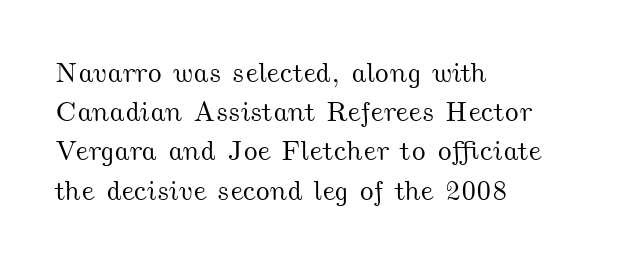
Spacing verdict: proportional, widths tailored to each character. The tracking reads as untouched default to a designer's eye. A clean baseline with only descenders dipping below it. Typeset ragged right — the left edge is the straight one. Reading down the column, the eye jumps a familiar distance to each next line.
